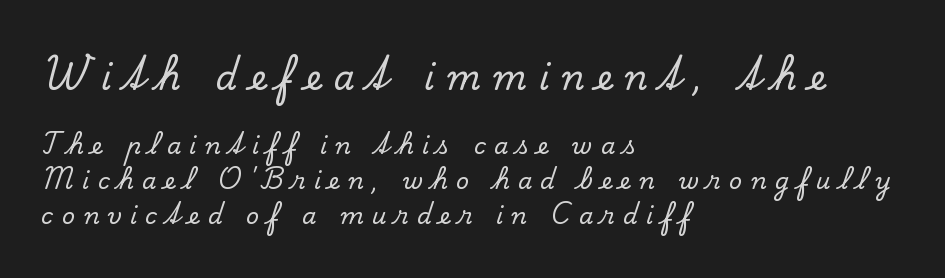
The image shows 34 px serif type; set left-aligned, normal line spacing (1.54x), unusually wide letter spacing (+0.37 em), not underlined; the first (top) block is 1.48x larger; low stroke contrast and a small x-height.
